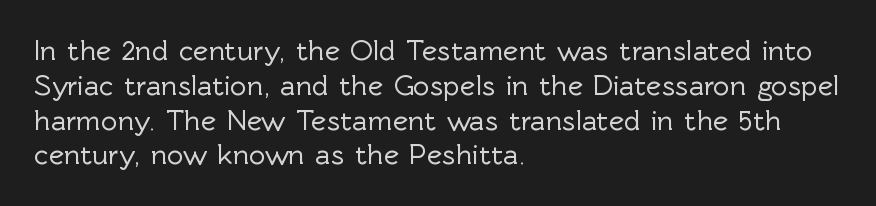
The image shows 29 px sans-serif type, upright; set left-aligned, line spacing 1.2x, normal letter spacing, not underlined; a medium x-height.
